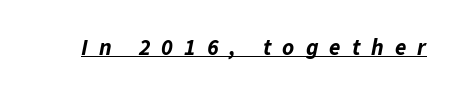
In terms of letterspacing, this is a distinctly airy, spread setting. The sample's only ornament is a line tracing under the words. Emphasis-style slanted type is in use. Every letter is thick-stroked: bold, no question.
